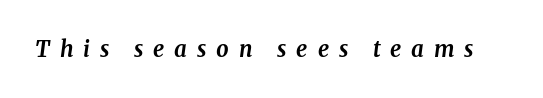
The image shows 22 px bold type, italic (leaning right); set unusually wide letter spacing (+0.45 em), not underlined.
